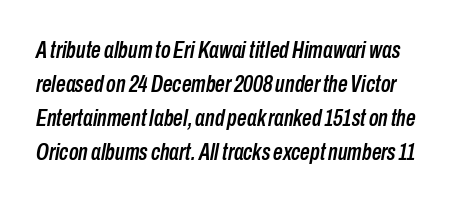
The image shows 24 px text type, italic (leaning right); set left-aligned, normal line spacing (1.42x), normal letter spacing, not underlined.
